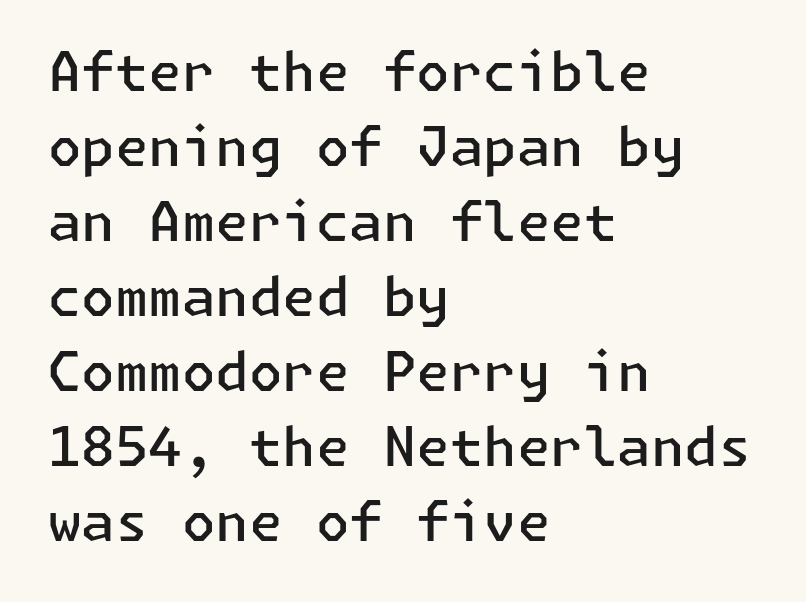
{"serif": "no", "italic": "no", "bold": "semi", "weight": "semibold", "width": "normal", "stroke_contrast": "low", "x_height": "medium", "underline": "no", "align": "left", "line_spacing": "normal", "line_spacing_ratio": 1.39, "letter_spacing": "normal", "letter_spacing_em": 0.0, "glyph_px": 54}
